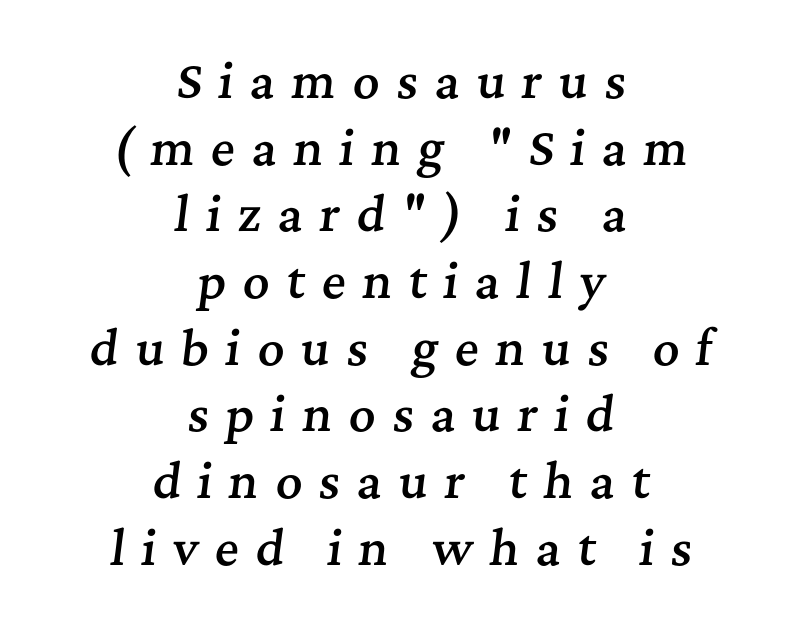
Emphasis-style slanted type is in use. Proportional: the letters do not fall into vertical columns. Beneath every word, the page is bare. Regular leading. Does extra space separate the letters? Yes, quite a lot of it.
